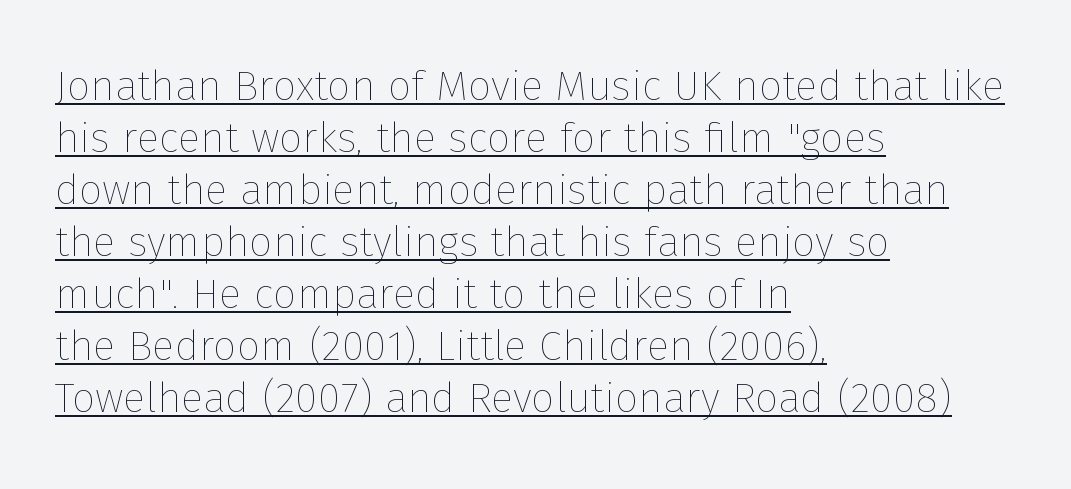
The image shows 42 px thin type, upright; set left-aligned, line spacing 1.24x, normal letter spacing, underlined; low stroke contrast and a medium x-height.
